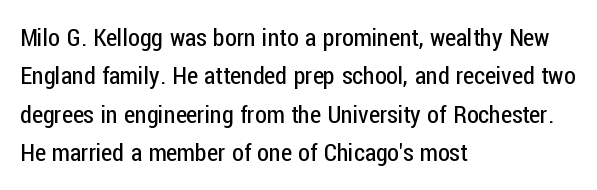
{"italic": "no", "bold": "no", "underline": "no", "align": "left", "line_spacing": "normal", "line_spacing_ratio": 1.6, "letter_spacing": "normal", "letter_spacing_em": 0.0, "glyph_px": 24}
